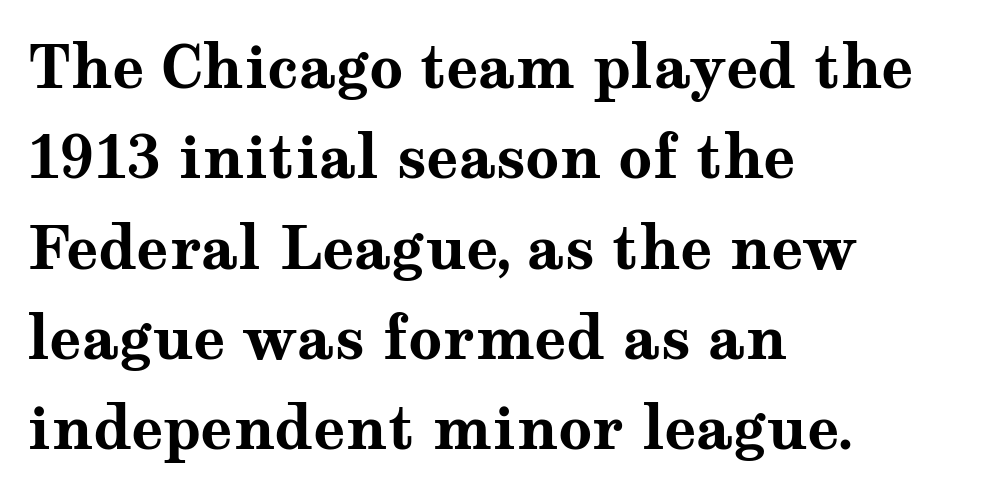
Q: Is the text bold? A: Yes.
Q: Is the text italic (slanted)? A: No, it is upright.
Q: Is the typeface a serif or a sans-serif typeface? A: Serif.
Q: Is the text underlined? A: No.
Q: How is the paragraph aligned? A: Left-aligned.
Q: Is the spacing between letters normal or unusually wide? A: Normal.
Q: Is the spacing between lines tight, normal or loose? A: Normal.
Q: Width (condensed, normal, or wide)? A: Wide.
Q: Stroke contrast? A: Medium.
Q: x-height? A: Medium.
Q: Monospaced? A: No.
